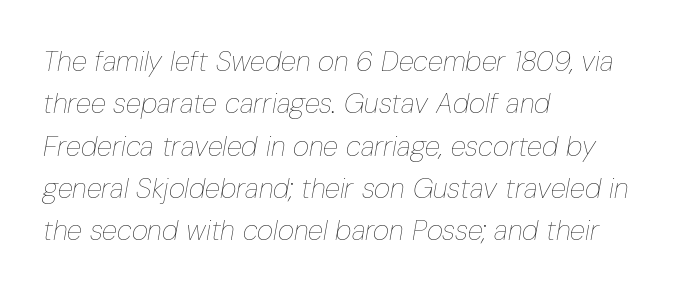
Q: Is the text bold? A: No.
Q: Is the text italic (slanted)? A: Yes, it leans right by about 10 degrees.
Q: Is the text underlined? A: No.
Q: How is the paragraph aligned? A: Left-aligned.
Q: Is the spacing between letters normal or unusually wide? A: Normal.
Q: Is the spacing between lines tight, normal or loose? A: Normal.
Q: Width (condensed, normal, or wide)? A: Condensed.
Q: Stroke contrast? A: Low.
Q: x-height? A: Medium.
Q: Monospaced? A: No.
